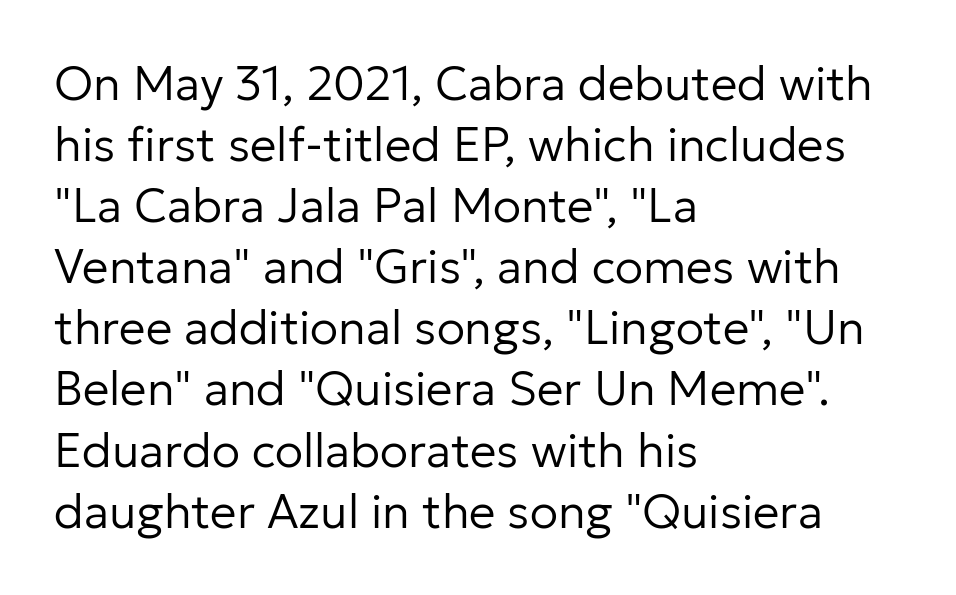
Q: Is the text bold? A: No.
Q: Is the text italic (slanted)? A: No, it is upright.
Q: Is the typeface a serif or a sans-serif typeface? A: Sans-serif.
Q: Is the text underlined? A: No.
Q: How is the paragraph aligned? A: Left-aligned.
Q: Is the spacing between letters normal or unusually wide? A: Normal.
Q: Is the spacing between lines tight, normal or loose? A: Normal.
Q: Width (condensed, normal, or wide)? A: Normal.
Q: Stroke contrast? A: Low.
Q: x-height? A: Medium.
Q: Monospaced? A: No.
